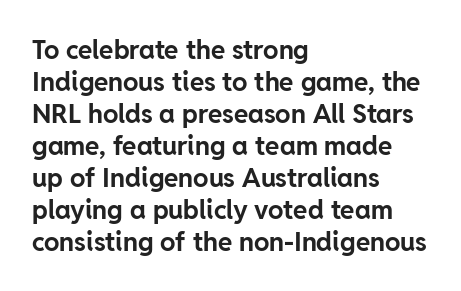
The image shows 26 px bold type, upright; set left-aligned, line spacing 1.23x, normal letter spacing, not underlined.
